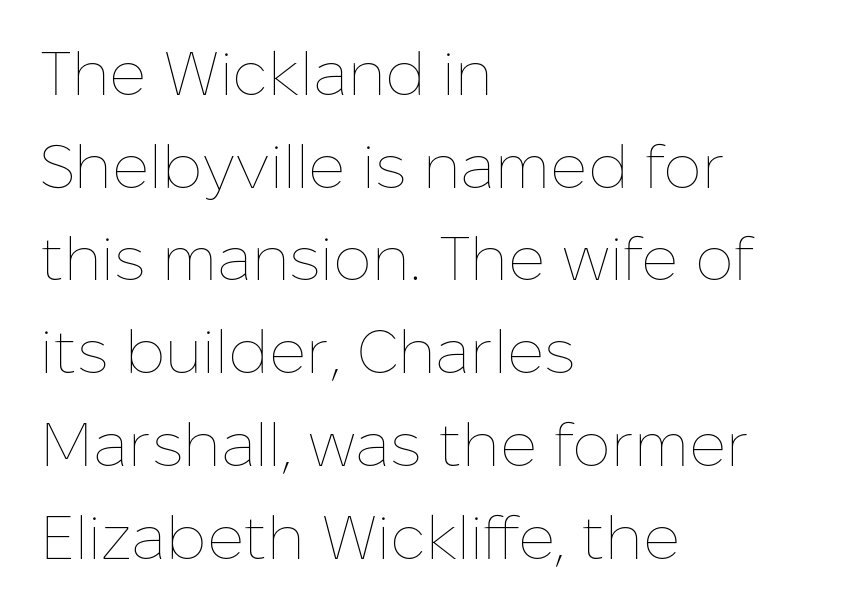
The image shows 61 px thin type, upright; set left-aligned, normal line spacing (1.52x), normal letter spacing, not underlined; low stroke contrast and a medium x-height.
